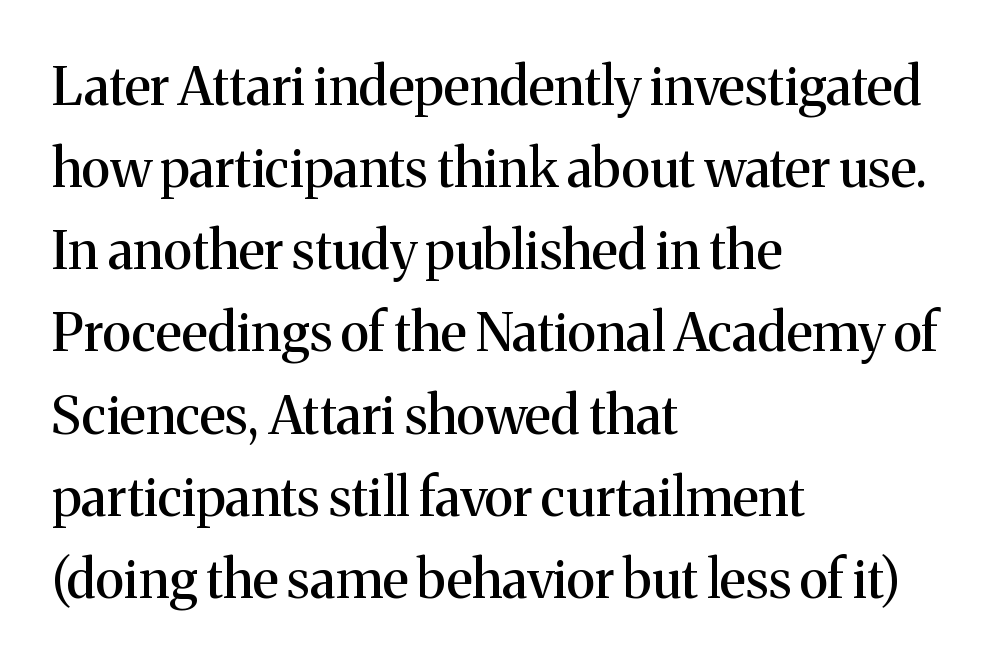
The horizontal fit of the characters is conventional and even. Glance below the letters and you will spot only blank space. Think of a printed novel: that variable character pitch is what you see here. Tall strokes in this sample are plumb rather than angled.
